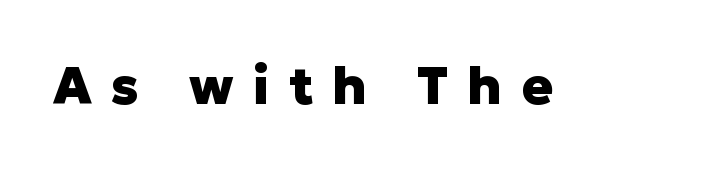
{"serif": "no", "italic": "no", "bold": "yes", "weight": "heavy", "width": "normal", "stroke_contrast": "low", "x_height": "medium", "monospaced": "no", "underline": "no", "letter_spacing": "wide", "letter_spacing_em": 0.37, "glyph_px": 52}
